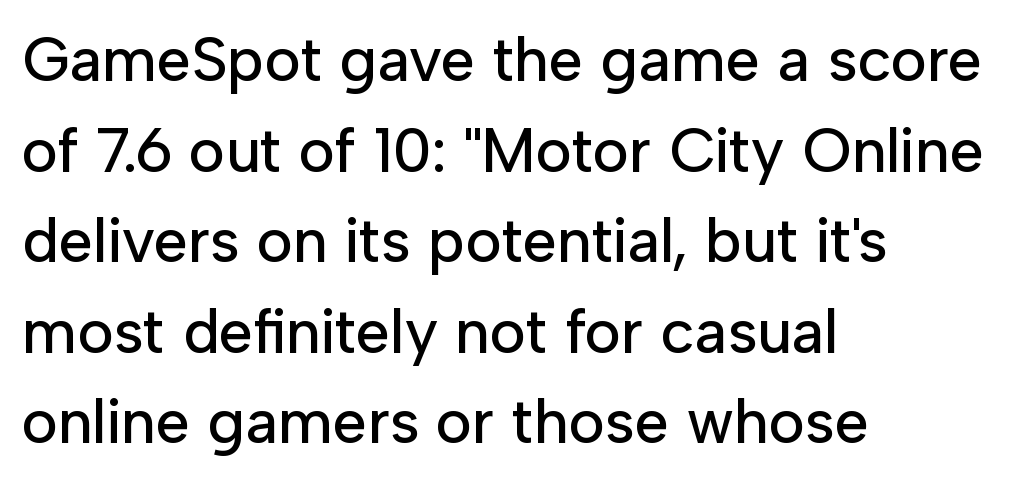
The image shows 62 px sans-serif type, upright; set left-aligned, normal line spacing (1.46x), normal letter spacing, not underlined; low stroke contrast and a medium x-height.
